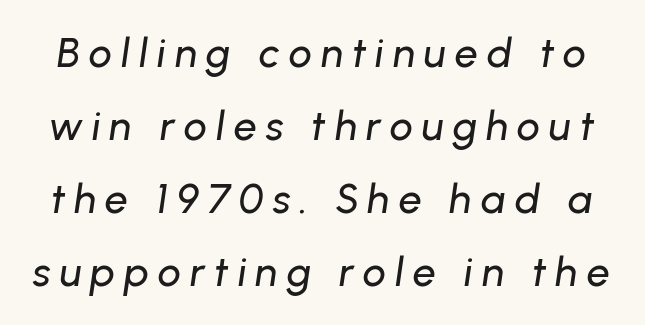
{"italic": "yes", "lean": "right", "slant_degrees": 8, "width": "normal", "stroke_contrast": "low", "x_height": "medium", "monospaced": "no", "underline": "no", "line_spacing_ratio": 1.78, "letter_spacing": "wide", "letter_spacing_em": 0.22, "glyph_px": 41}
